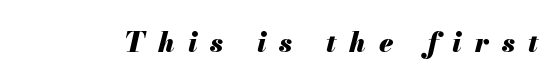
{"italic": "yes", "lean": "right", "slant_degrees": 13, "bold": "yes", "underline": "no", "letter_spacing": "wide", "letter_spacing_em": 0.49, "glyph_px": 27}
